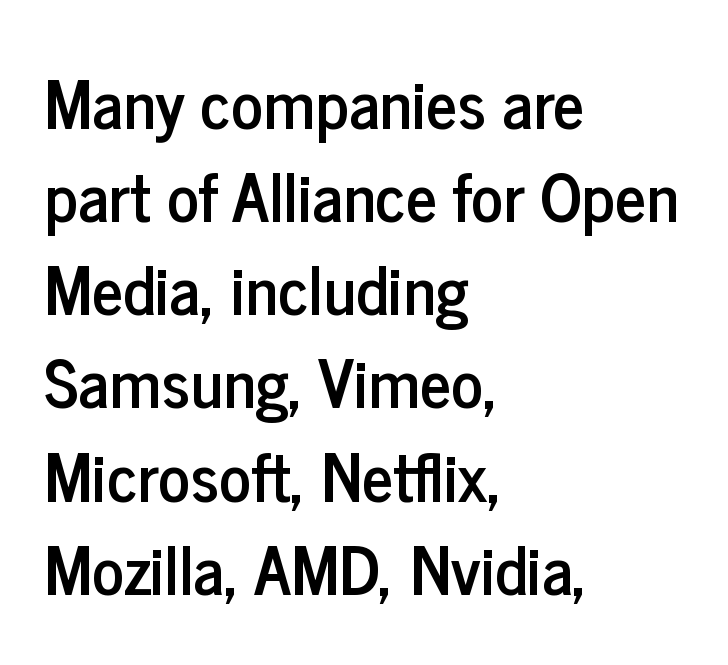
Notice how the passage keeps a crisp vertical edge on the left only. Decoration check: the copy has no underline. This sample uses a sans-serif face. Is this a fixed-width face? No — the glyphs have proportional, varying widths. The rendering keeps characters at their native spacing. Italic: no, the glyphs are upright roman.
